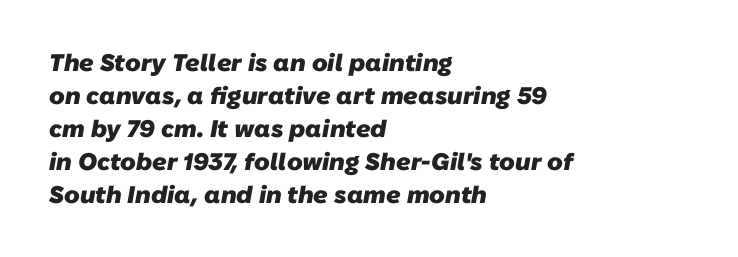
Short note: letters normally spaced. Interline gaps are of average width in this sample. Weight check: bold — yes, fully. Descenders are the only things crossing below the line.
